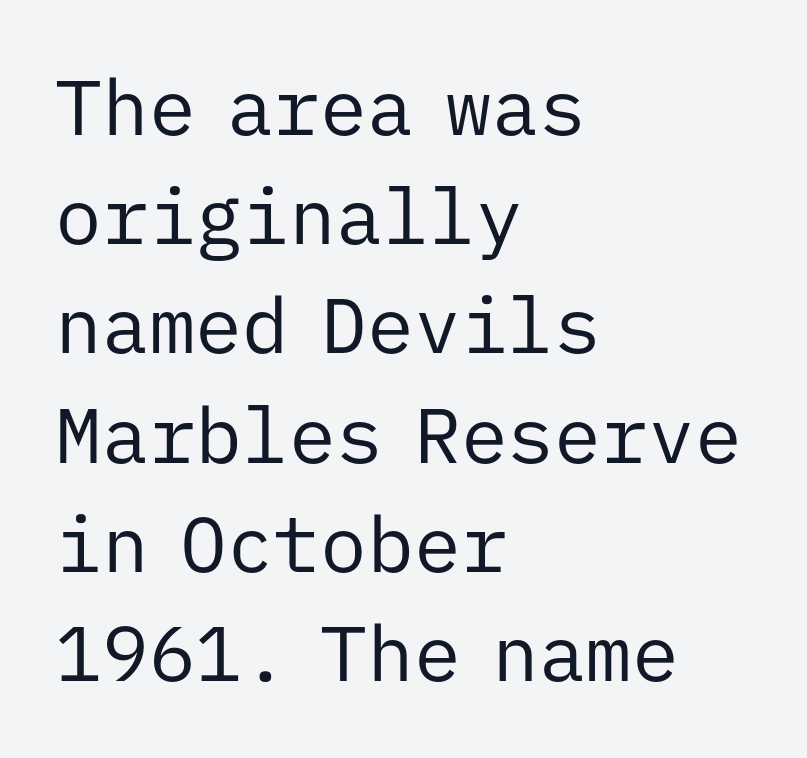
The rendering uses a moderate line-height, typical for paragraphs. The letters stand upright; this is a roman face. The face used here is monospaced, like something from a code editor. The words here are not underlined. The glyphs in this specimen are sans serif. How are the letters spaced? Ordinarily, with no added tracking.
